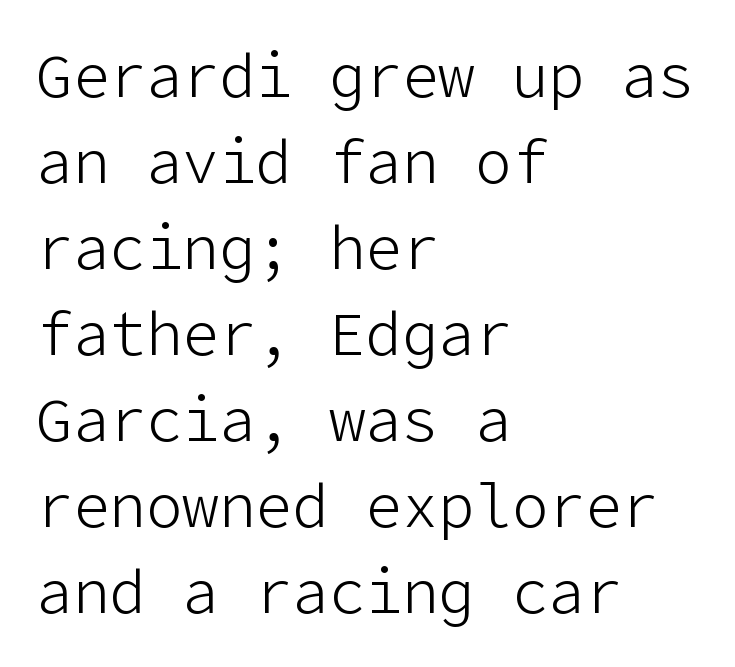
Q: Is the text bold? A: No.
Q: Is the text italic (slanted)? A: No, it is upright.
Q: Is the typeface a serif or a sans-serif typeface? A: Sans-serif.
Q: Is the text underlined? A: No.
Q: How is the paragraph aligned? A: Left-aligned.
Q: Is the spacing between letters normal or unusually wide? A: Normal.
Q: Is the spacing between lines tight, normal or loose? A: Normal.
Q: Width (condensed, normal, or wide)? A: Normal.
Q: Stroke contrast? A: Low.
Q: x-height? A: Medium.
